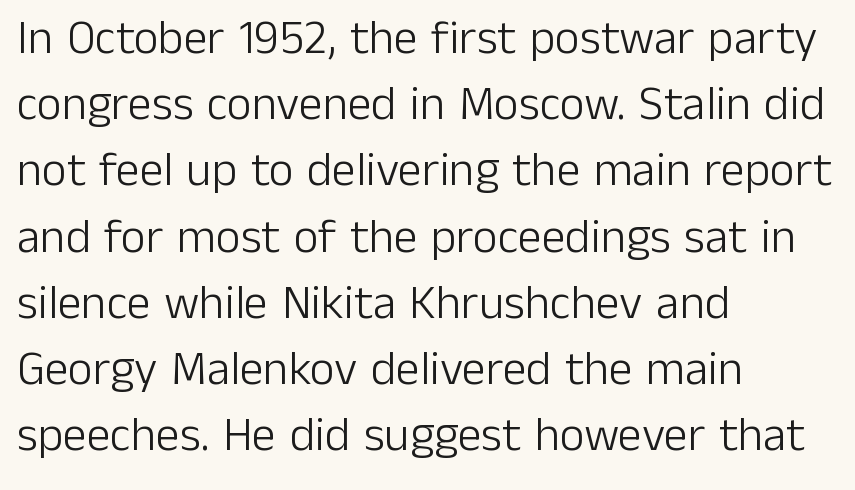
The image shows 48 px light sans-serif type, upright; set left-aligned, normal line spacing (1.38x), normal letter spacing, not underlined; low stroke contrast and a medium x-height.
